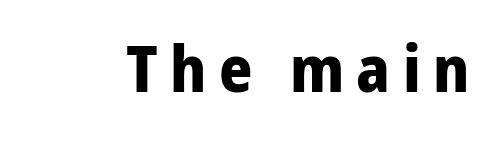
{"serif": "no", "italic": "no", "bold": "yes", "weight": "bold", "width": "normal", "stroke_contrast": "low", "x_height": "medium", "monospaced": "no", "underline": "no", "glyph_px": 64}
